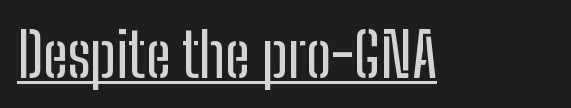
{"serif": "no", "italic": "no", "width": "condensed", "stroke_contrast": "low", "x_height": "medium", "monospaced": "no", "underline": "yes", "letter_spacing": "normal", "letter_spacing_em": 0.0, "glyph_px": 61}
